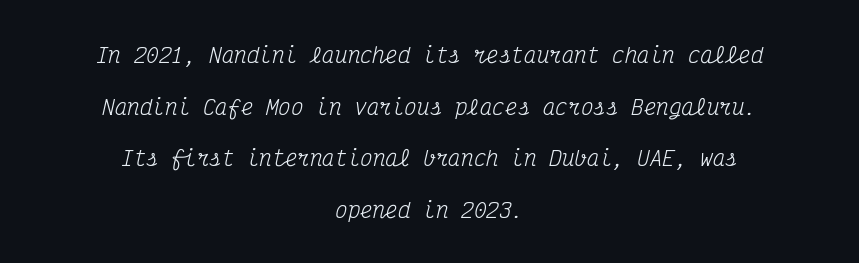
{"italic": "yes", "lean": "right", "slant_degrees": 12, "bold": "no", "underline": "no", "align": "center", "line_spacing": "loose", "line_spacing_ratio": 2.46, "letter_spacing": "normal", "letter_spacing_em": 0.0, "glyph_px": 21}
